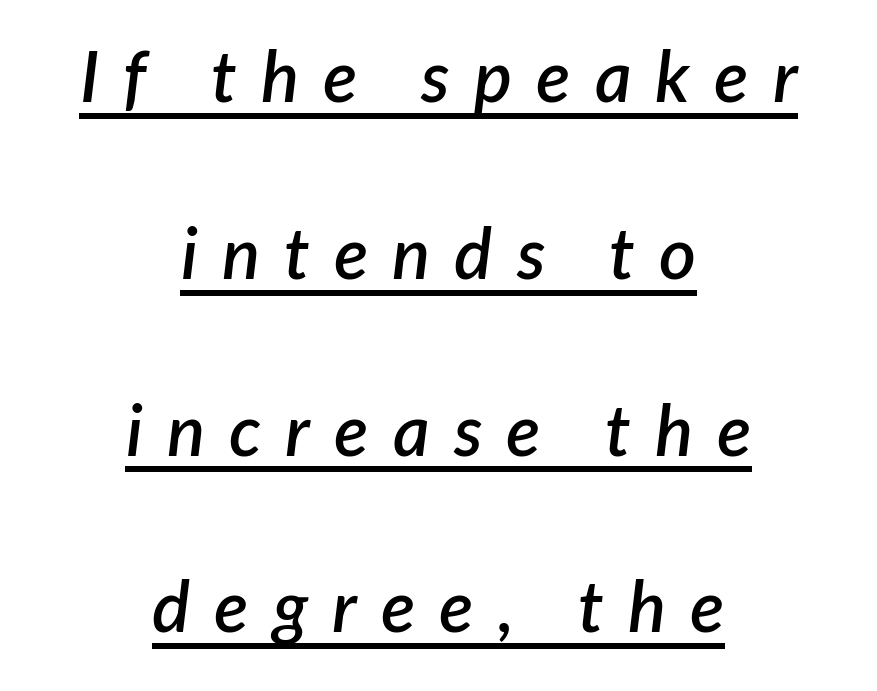
{"italic": "yes", "lean": "right", "slant_degrees": 7, "bold": "semi", "weight": "semibold", "width": "normal", "stroke_contrast": "low", "x_height": "medium", "monospaced": "no", "underline": "yes", "align": "center", "line_spacing": "loose", "line_spacing_ratio": 2.49, "letter_spacing": "wide", "letter_spacing_em": 0.34, "glyph_px": 71}
